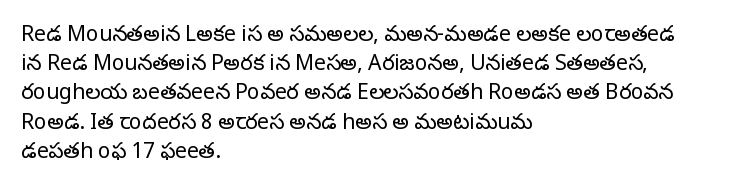
Tracking here is standard; glyphs follow each other at the usual distance. Heft: none added — not bold. These lines are set flush left with a ragged right edge. The letters stand straight up with perfectly vertical stems. Has an underline been added? It has not.
